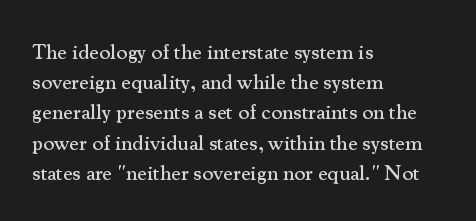
The lines sit at an ordinary, default distance from one another. In terms of posture, this sample is upright. What stands out about the letter spacing? Nothing — it is the standard amount. Leftover space on each line is placed entirely after the last word. Check the space under the baseline: it is left empty.
